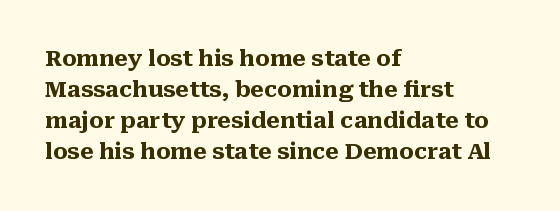
The image shows 22 px bold type, upright; set left-aligned, normal line spacing (1.41x), normal letter spacing, not underlined.
